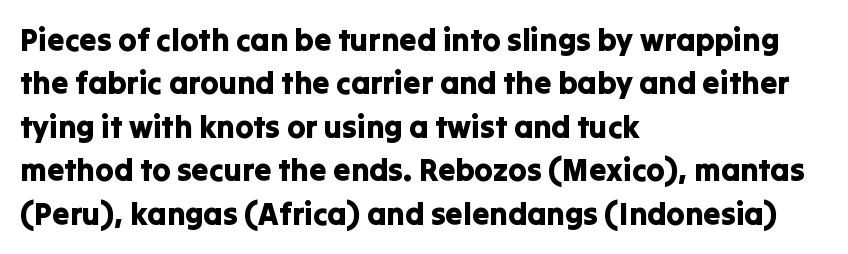
Q: Is the text italic (slanted)? A: No, it is upright.
Q: Is the typeface a serif or a sans-serif typeface? A: Sans-serif.
Q: Is the text underlined? A: No.
Q: How is the paragraph aligned? A: Left-aligned.
Q: Is the spacing between letters normal or unusually wide? A: Normal.
Q: Is the spacing between lines tight, normal or loose? A: Normal.
Q: Width (condensed, normal, or wide)? A: Normal.
Q: Stroke contrast? A: Low.
Q: x-height? A: Medium.
Q: Monospaced? A: No.
